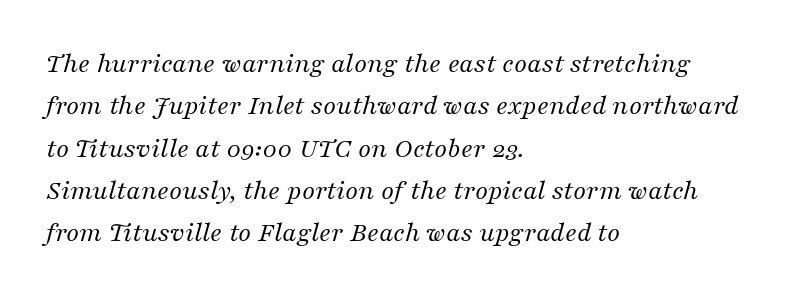
Q: Is the text bold? A: No.
Q: Is the text italic (slanted)? A: Yes, it leans right by about 16 degrees.
Q: Is the typeface a serif or a sans-serif typeface? A: Serif.
Q: Is the text underlined? A: No.
Q: How is the paragraph aligned? A: Left-aligned.
Q: Is the spacing between letters normal or unusually wide? A: Normal.
Q: Is the spacing between lines tight, normal or loose? A: Normal.
Q: Width (condensed, normal, or wide)? A: Normal.
Q: Stroke contrast? A: Medium.
Q: x-height? A: Medium.
Q: Monospaced? A: No.
